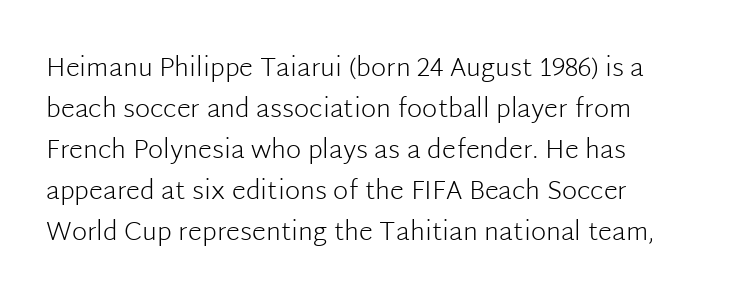
Heft: none added — not bold. Does extra space separate the letters? No, they use regular spacing. Clear beneath every line of the passage. Vertically, the passage feels balanced, rows spaced as you'd expect. In terms of posture, this sample is upright.
